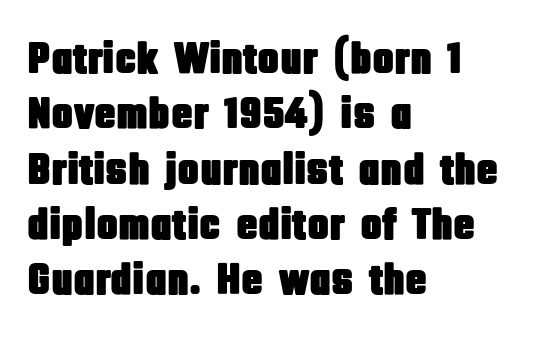
{"serif": "no", "italic": "no", "width": "condensed", "stroke_contrast": "low", "x_height": "large", "monospaced": "no", "underline": "no", "align": "left", "line_spacing_ratio": 1.23, "letter_spacing": "normal", "letter_spacing_em": 0.0, "glyph_px": 45}
